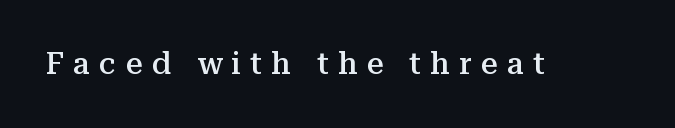
{"serif": "yes", "italic": "no", "bold": "semi", "weight": "semibold", "width": "normal", "stroke_contrast": "medium", "x_height": "medium", "monospaced": "no", "underline": "no", "letter_spacing": "wide", "letter_spacing_em": 0.31, "glyph_px": 30}
